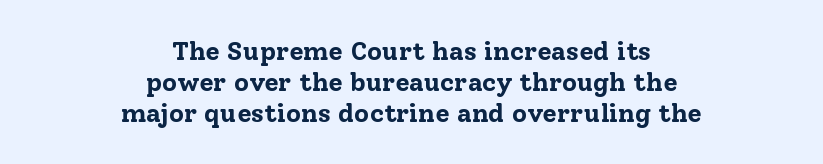
These words are printed bold, with thick strokes throughout. The string is rendered with underlining switched off. No italicization has been applied; the sample stays upright. Short note: letters normally spaced. The typesetter chose a symmetrical, centered arrangement here.
